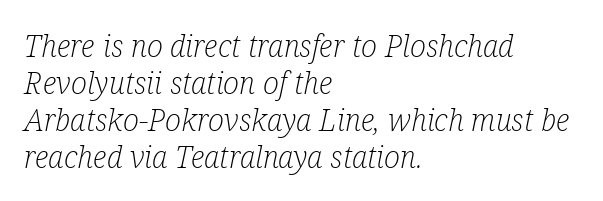
{"serif": "yes", "italic": "yes", "lean": "right", "slant_degrees": 12, "bold": "no", "weight": "light", "width": "condensed", "stroke_contrast": "low", "x_height": "medium", "monospaced": "no", "underline": "no", "align": "left", "line_spacing_ratio": 1.23, "letter_spacing": "normal", "letter_spacing_em": 0.0, "glyph_px": 30}
